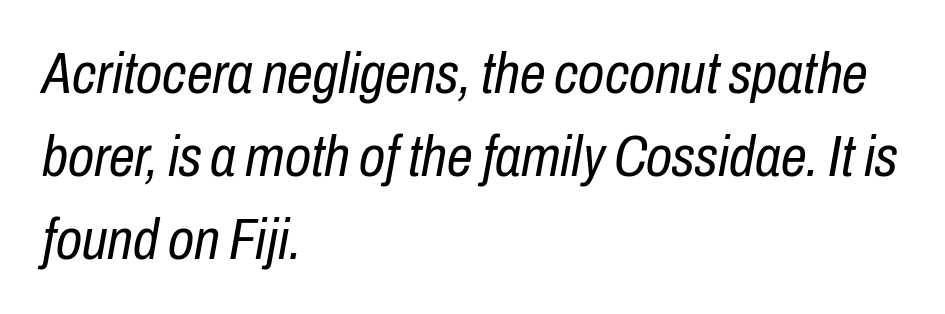
The image shows 58 px regular-weight, condensed type, italic (leaning right); set left-aligned, normal line spacing (1.43x), normal letter spacing, not underlined; low stroke contrast and a medium x-height.
